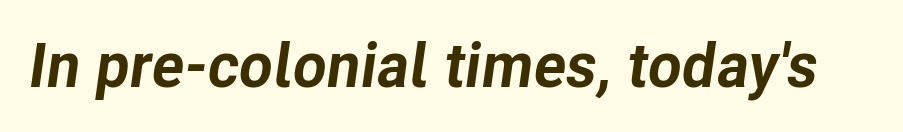
Q: Is the text bold? A: Yes.
Q: Is the text italic (slanted)? A: Yes, it leans right by about 8 degrees.
Q: Is the text underlined? A: No.
Q: Is the spacing between letters normal or unusually wide? A: Normal.
Q: Width (condensed, normal, or wide)? A: Normal.
Q: Stroke contrast? A: Low.
Q: x-height? A: Medium.
Q: Monospaced? A: No.
